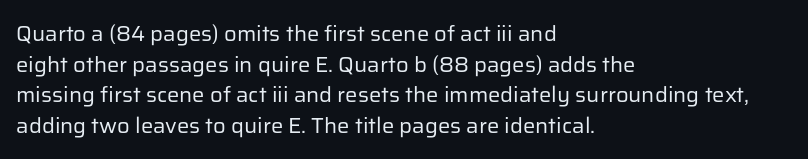
Here the glyphs are tracked normally, forming tight word shapes. This sample keeps an unexceptional amount of space between lines. Every character sits straight up, as roman type does. Each stroke keeps to a modest, everyday thickness or less. This rendering uses left alignment, leaving the right contour irregular. Descenders are the only things crossing below the line.
